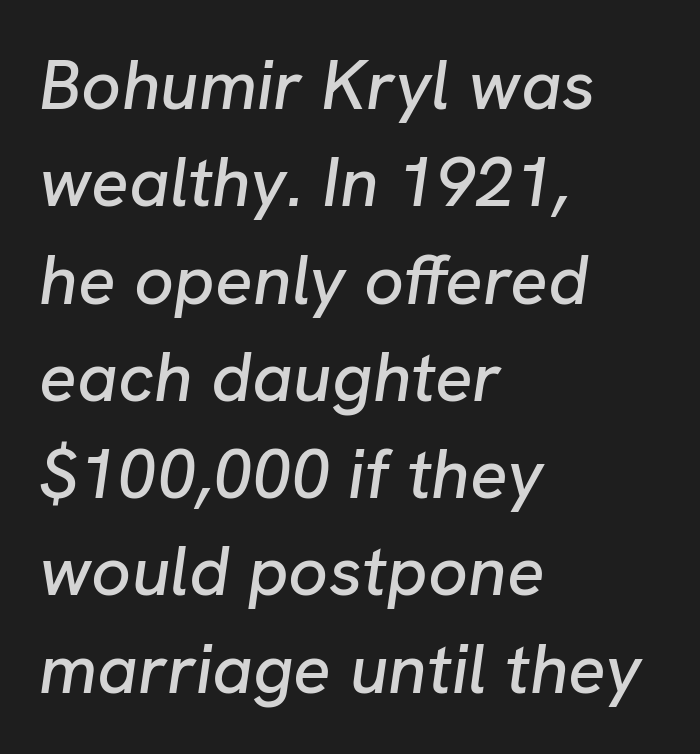
{"italic": "yes", "lean": "right", "slant_degrees": 8, "width": "normal", "stroke_contrast": "low", "x_height": "medium", "monospaced": "no", "underline": "no", "align": "left", "line_spacing": "normal", "line_spacing_ratio": 1.39, "letter_spacing": "normal", "letter_spacing_em": 0.0, "glyph_px": 70}
